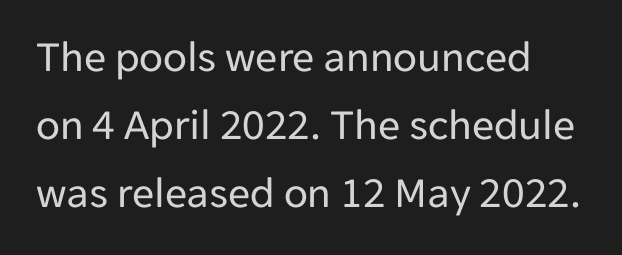
The image shows 44 px regular-weight sans-serif type, upright; set normal line spacing (1.55x), normal letter spacing, not underlined; low stroke contrast and a medium x-height.
